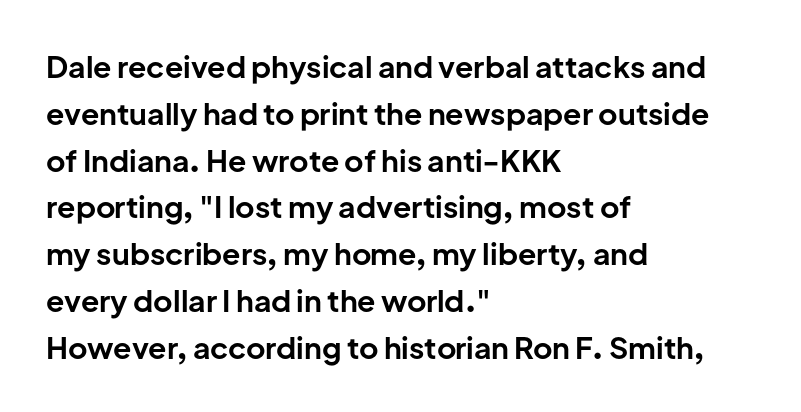
Underlining? Definitely not there. Proportional: the letters do not fall into vertical columns. Typeset ragged right — the left edge is the straight one. These lines keep a tight, regular rhythm from letter to letter. Chunky letters — that's bold for sure. The type family on display is of the sans-serif kind.
